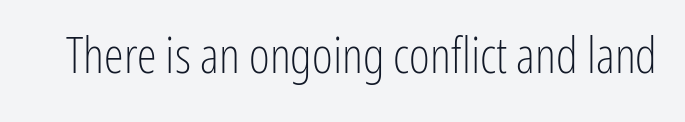
The font sits on the lighter half of the weight spectrum, regular included. Proportional: the letters do not fall into vertical columns. The axis of the letterforms is exactly vertical. Is this a sans? Yes — the strokes have no serifs. The type is set solid horizontally, with unmodified tracking. A bare baseline throughout the passage.
